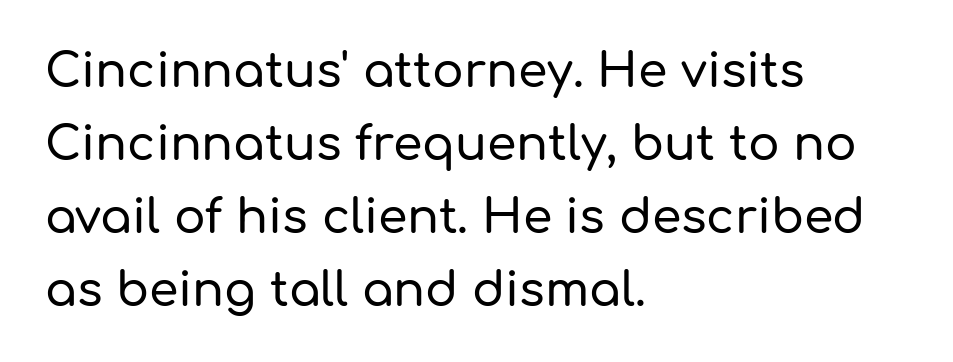
The image shows 47 px sans-serif type, upright; set left-aligned, normal line spacing (1.55x), normal letter spacing, not underlined; low stroke contrast and a medium x-height.
